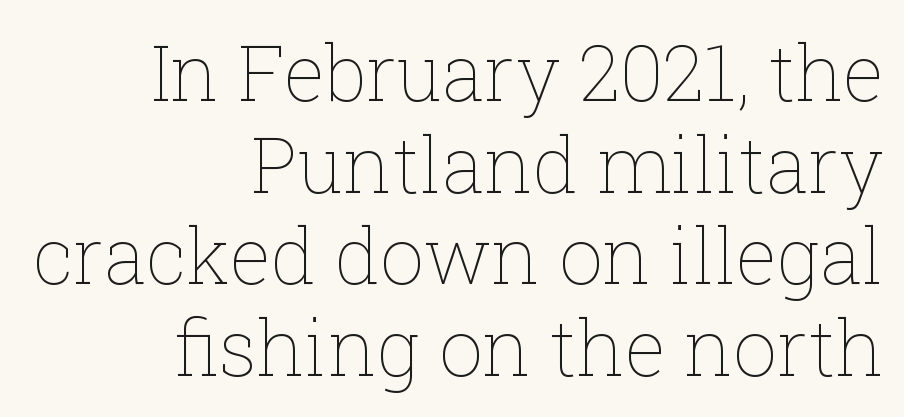
Q: Is the text bold? A: No.
Q: Is the text italic (slanted)? A: No, it is upright.
Q: Is the text underlined? A: No.
Q: How is the paragraph aligned? A: Right-aligned.
Q: Is the spacing between letters normal or unusually wide? A: Normal.
Q: Width (condensed, normal, or wide)? A: Normal.
Q: Stroke contrast? A: Low.
Q: x-height? A: Medium.
Q: Monospaced? A: No.
